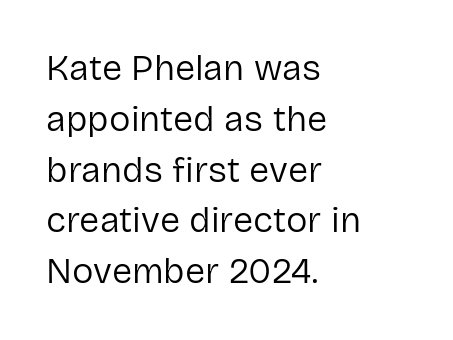
{"serif": "no", "italic": "no", "bold": "no", "weight": "regular", "width": "normal", "stroke_contrast": "low", "x_height": "medium", "monospaced": "no", "underline": "no", "align": "left", "line_spacing": "normal", "line_spacing_ratio": 1.41, "letter_spacing": "normal", "letter_spacing_em": 0.0, "glyph_px": 36}
